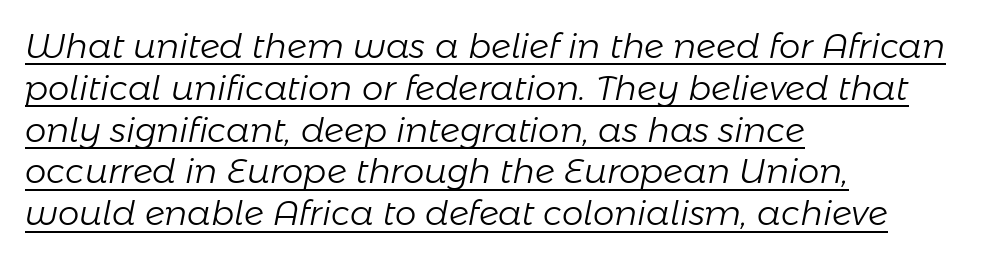
The image shows 34 px light type, italic (leaning right); set left-aligned, line spacing 1.23x, normal letter spacing, underlined; low stroke contrast and a medium x-height.
